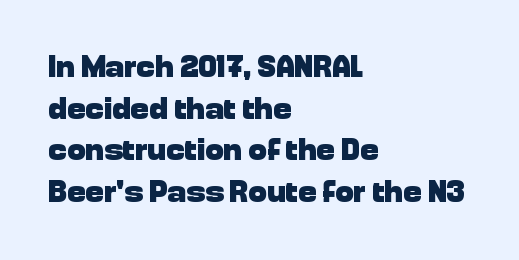
The image shows 31 px heavy sans-serif type, upright; set left-aligned, normal line spacing (1.34x), normal letter spacing, not underlined; low stroke contrast and a medium x-height.
